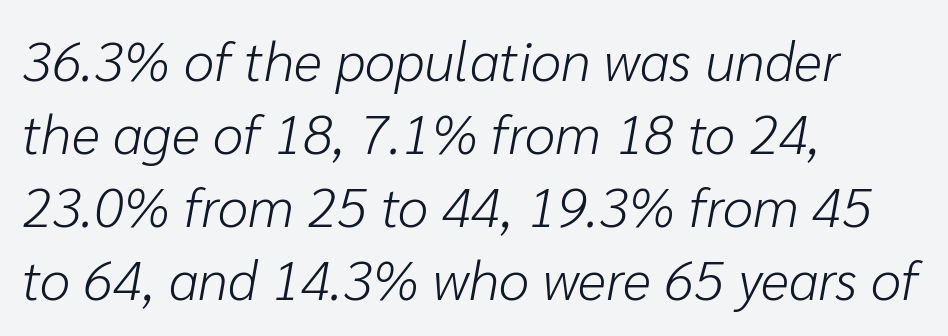
Rendered with sloped, italic letterforms. A quiet, ordinary-to-light weight characterises the typeface. The tracking reads as untouched default to a designer's eye. Character widths vary here, with narrow letters taking less room than wide ones. Typeset ragged right — the left edge is the straight one. Notice how descenders clear the ascenders below comfortably — that's standard leading.
